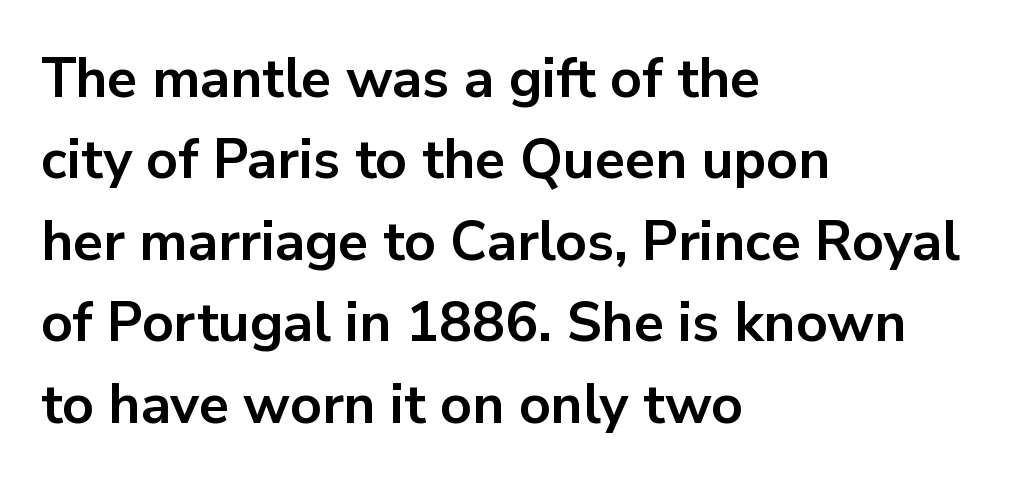
Q: Is the text bold? A: Yes.
Q: Is the text italic (slanted)? A: No, it is upright.
Q: Is the typeface a serif or a sans-serif typeface? A: Sans-serif.
Q: Is the text underlined? A: No.
Q: How is the paragraph aligned? A: Left-aligned.
Q: Is the spacing between letters normal or unusually wide? A: Normal.
Q: Is the spacing between lines tight, normal or loose? A: Normal.
Q: Width (condensed, normal, or wide)? A: Normal.
Q: Stroke contrast? A: Low.
Q: x-height? A: Medium.
Q: Monospaced? A: No.
